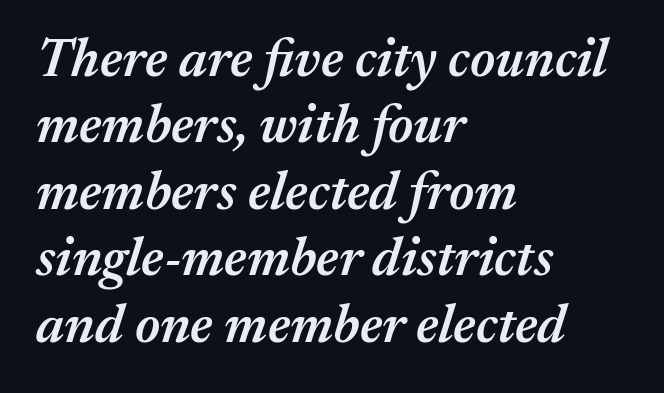
{"italic": "yes", "lean": "right", "slant_degrees": 17, "bold": "semi", "weight": "semibold", "width": "normal", "stroke_contrast": "medium", "x_height": "medium", "monospaced": "no", "underline": "no", "align": "left", "line_spacing_ratio": 1.23, "letter_spacing": "normal", "letter_spacing_em": 0.0, "glyph_px": 54}
